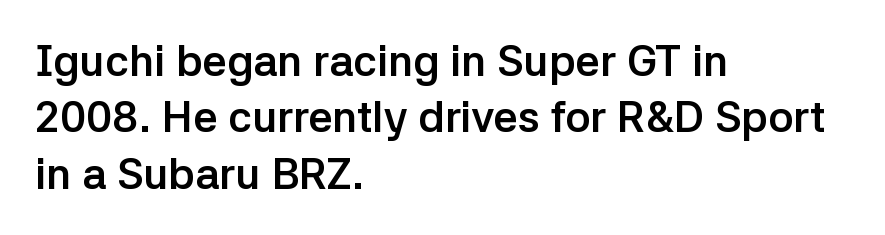
The image shows 43 px semibold sans-serif type, upright; set left-aligned, normal line spacing (1.31x), normal letter spacing, not underlined; low stroke contrast and a medium x-height.
